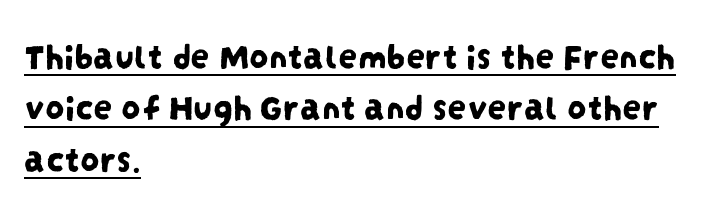
{"serif": "no", "width": "condensed", "stroke_contrast": "low", "x_height": "large", "monospaced": "no", "underline": "yes", "align": "left", "line_spacing": "normal", "line_spacing_ratio": 1.35, "letter_spacing": "normal", "letter_spacing_em": 0.0, "glyph_px": 38}
